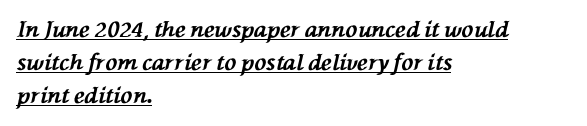
Q: Is the text bold? A: Yes.
Q: Is the text italic (slanted)? A: Yes, it leans left by about 76 degrees.
Q: Is the text underlined? A: Yes.
Q: How is the paragraph aligned? A: Left-aligned.
Q: Is the spacing between letters normal or unusually wide? A: Normal.
Q: Is the spacing between lines tight, normal or loose? A: Normal.
